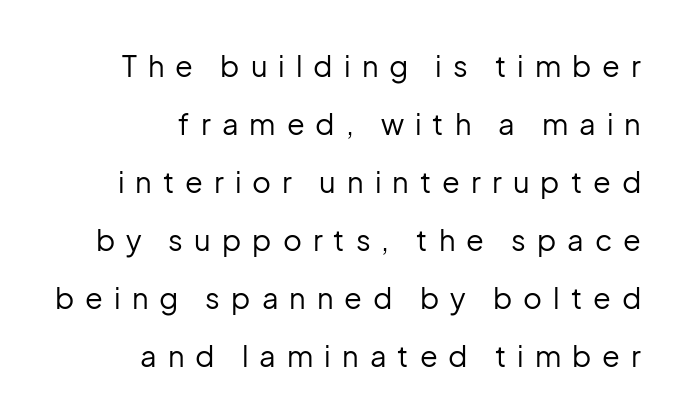
This sample trades compactness for vertical openness between lines. Rule under the text: the space is simply empty. Compared with typical body copy, the letter spacing here is much looser. Note the varied advance widths — an 'i' is clearly narrower than an 'm'.
